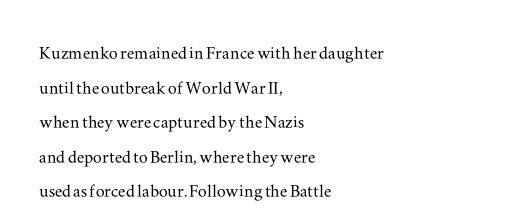
Q: Is the text italic (slanted)? A: No, it is upright.
Q: Is the text underlined? A: No.
Q: How is the paragraph aligned? A: Left-aligned.
Q: Is the spacing between letters normal or unusually wide? A: Normal.
Q: Is the spacing between lines tight, normal or loose? A: Normal.
